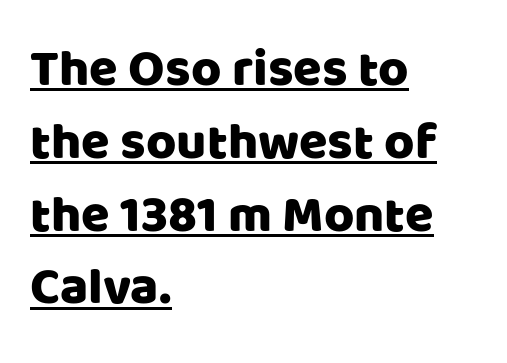
{"serif": "no", "italic": "no", "width": "normal", "stroke_contrast": "low", "x_height": "large", "monospaced": "no", "underline": "yes", "align": "left", "line_spacing": "normal", "line_spacing_ratio": 1.4, "letter_spacing": "normal", "letter_spacing_em": 0.0, "glyph_px": 52}
